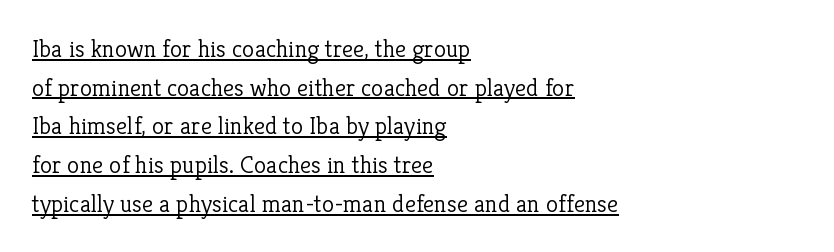
Q: Is the text bold? A: No.
Q: Is the text italic (slanted)? A: No, it is upright.
Q: Is the text underlined? A: Yes.
Q: How is the paragraph aligned? A: Left-aligned.
Q: Is the spacing between letters normal or unusually wide? A: Normal.
Q: Is the spacing between lines tight, normal or loose? A: Normal.
